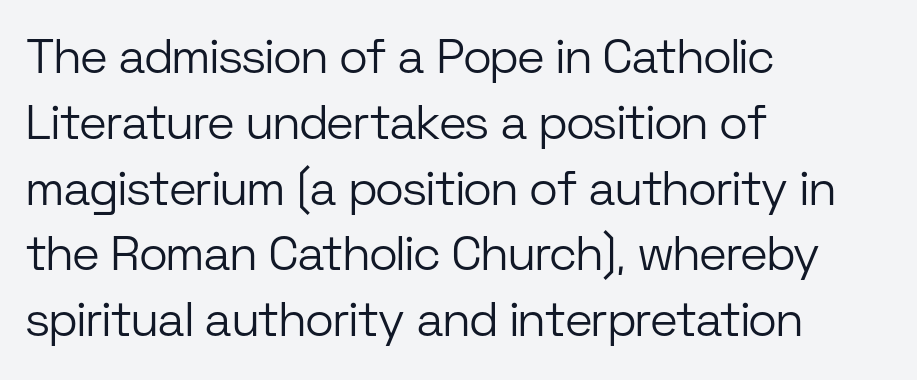
Line beginnings align vertically; line endings do not. The passage shown has conventional tracking throughout. Font category for this specimen: sans-serif. The typography opts for an upright posture over an oblique one.
